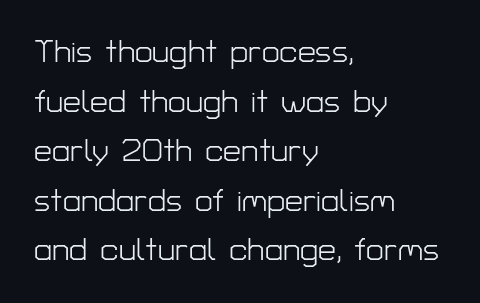
The image shows 32 px light sans-serif type, upright; set left-aligned, normal line spacing (1.55x), normal letter spacing, not underlined; low stroke contrast and a medium x-height.
